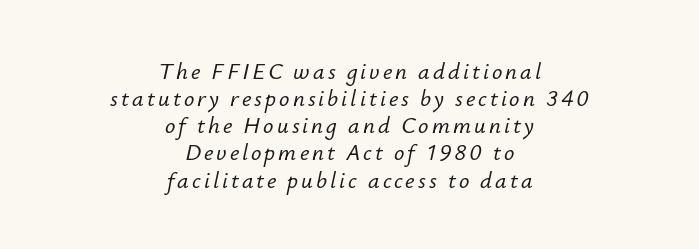
The text carries the slant typical of an italic or oblique font. A centered setting, common on invitations and titles, is used for this passage. Letters rest on an invisible, unmarked baseline.
